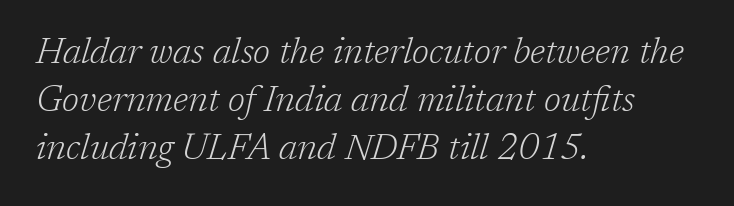
The image shows 36 px light serif type, italic (leaning right); set left-aligned, normal line spacing (1.34x), normal letter spacing, not underlined; low stroke contrast and a medium x-height.
